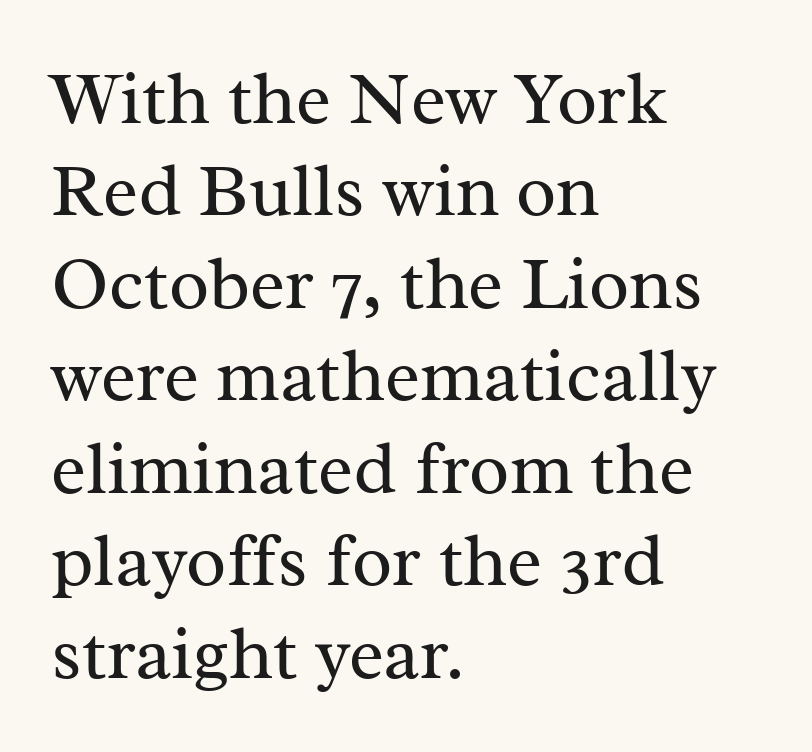
Q: Is the text bold? A: No.
Q: Is the text italic (slanted)? A: No, it is upright.
Q: Is the typeface a serif or a sans-serif typeface? A: Serif.
Q: Is the text underlined? A: No.
Q: How is the paragraph aligned? A: Left-aligned.
Q: Is the spacing between letters normal or unusually wide? A: Normal.
Q: Is the spacing between lines tight, normal or loose? A: Normal.
Q: Width (condensed, normal, or wide)? A: Normal.
Q: Stroke contrast? A: Medium.
Q: x-height? A: Medium.
Q: Monospaced? A: No.
